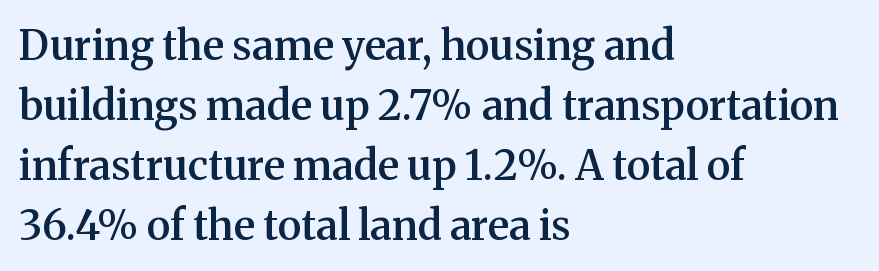
The image shows 41 px semibold serif type, upright; set left-aligned, normal line spacing (1.46x), normal letter spacing, not underlined; medium stroke contrast and a medium x-height.
